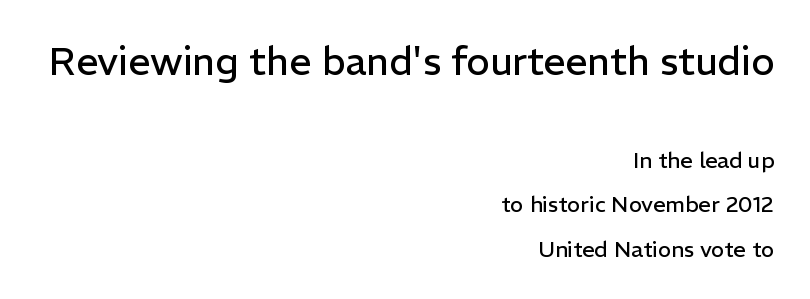
{"serif": "no", "italic": "no", "bold": "no", "weight": "regular", "width": "normal", "stroke_contrast": "low", "x_height": "medium", "monospaced": "no", "underline": "no", "align": "right", "line_spacing": "loose", "line_spacing_ratio": 2.02, "letter_spacing": "normal", "letter_spacing_em": 0.0, "larger_block": "first", "size_ratio": 1.77, "glyph_px": 39}
